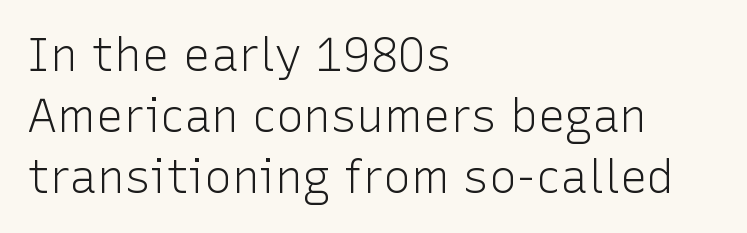
The image shows 46 px light sans-serif type, upright; set left-aligned, normal line spacing (1.33x), normal letter spacing, not underlined; low stroke contrast and a medium x-height.
